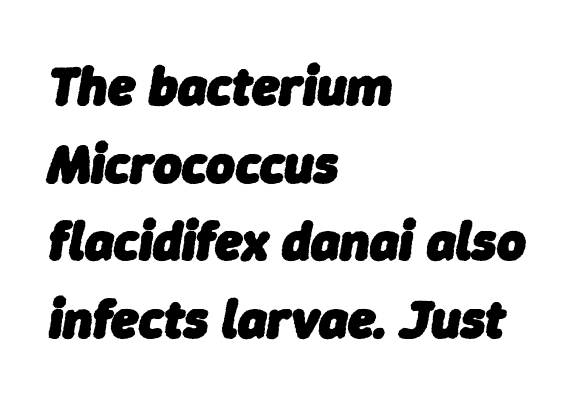
Q: Is the text bold? A: Yes.
Q: Is the text italic (slanted)? A: Yes, it leans right by about 9 degrees.
Q: Is the text underlined? A: No.
Q: How is the paragraph aligned? A: Left-aligned.
Q: Is the spacing between letters normal or unusually wide? A: Normal.
Q: Is the spacing between lines tight, normal or loose? A: Normal.
Q: Width (condensed, normal, or wide)? A: Normal.
Q: Stroke contrast? A: Low.
Q: x-height? A: Medium.
Q: Monospaced? A: No.
